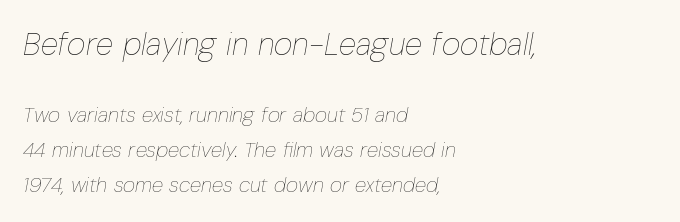
The image shows 32 px thin, condensed type, italic (leaning right); set left-aligned, normal line spacing (1.65x), normal letter spacing, not underlined; the first (top) block is 1.52x larger; low stroke contrast and a medium x-height.
